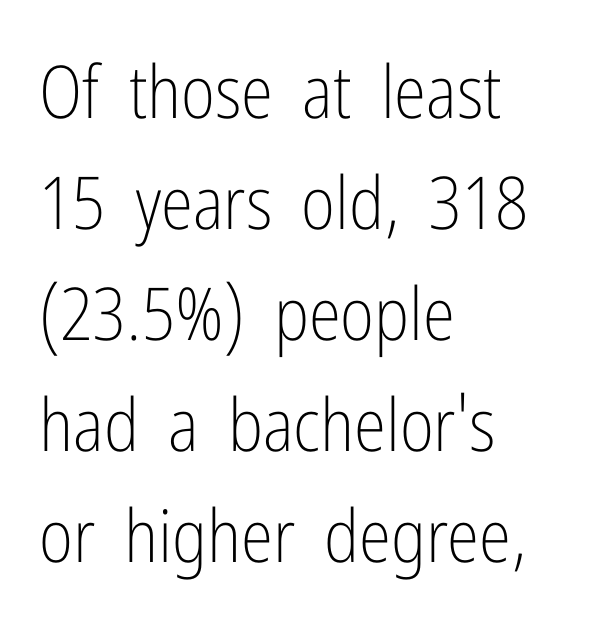
{"serif": "no", "italic": "no", "bold": "no", "weight": "light", "width": "condensed", "stroke_contrast": "low", "x_height": "medium", "monospaced": "no", "underline": "no", "align": "left", "line_spacing": "normal", "line_spacing_ratio": 1.52, "letter_spacing": "normal", "letter_spacing_em": 0.0, "glyph_px": 73}
